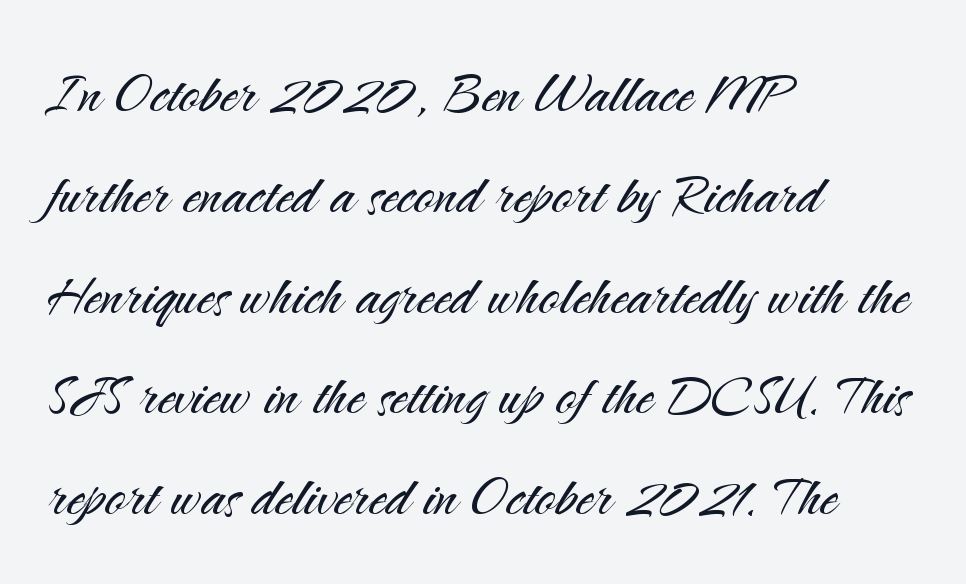
The image shows 71 px light sans-serif type; set left-aligned, normal line spacing (1.42x), normal letter spacing, not underlined; medium stroke contrast and a small x-height.
